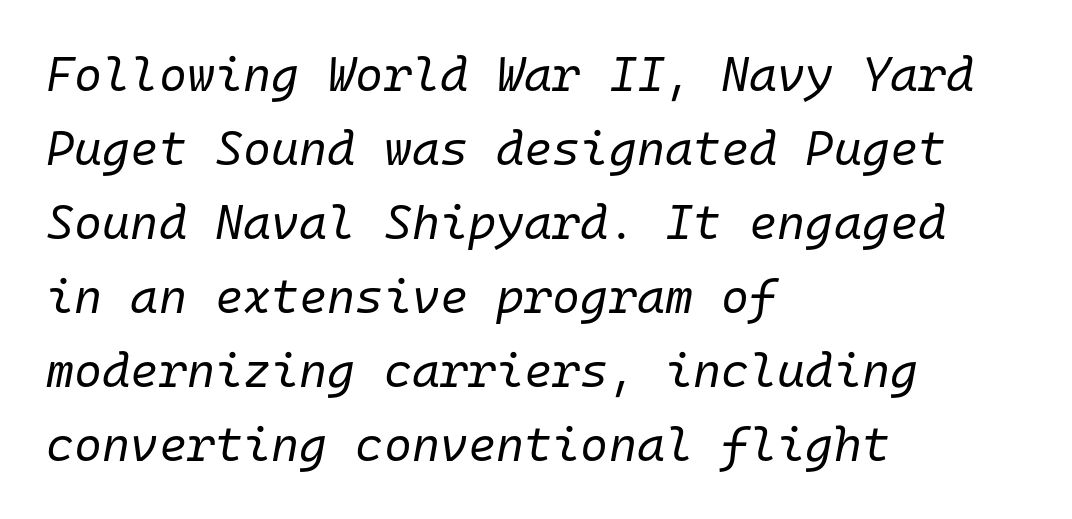
Q: Is the text bold? A: No.
Q: Is the text italic (slanted)? A: Yes, it leans right by about 10 degrees.
Q: Is the text underlined? A: No.
Q: How is the paragraph aligned? A: Left-aligned.
Q: Is the spacing between letters normal or unusually wide? A: Normal.
Q: Is the spacing between lines tight, normal or loose? A: Normal.
Q: Width (condensed, normal, or wide)? A: Normal.
Q: Stroke contrast? A: Low.
Q: x-height? A: Medium.
Q: Monospaced? A: Yes.
